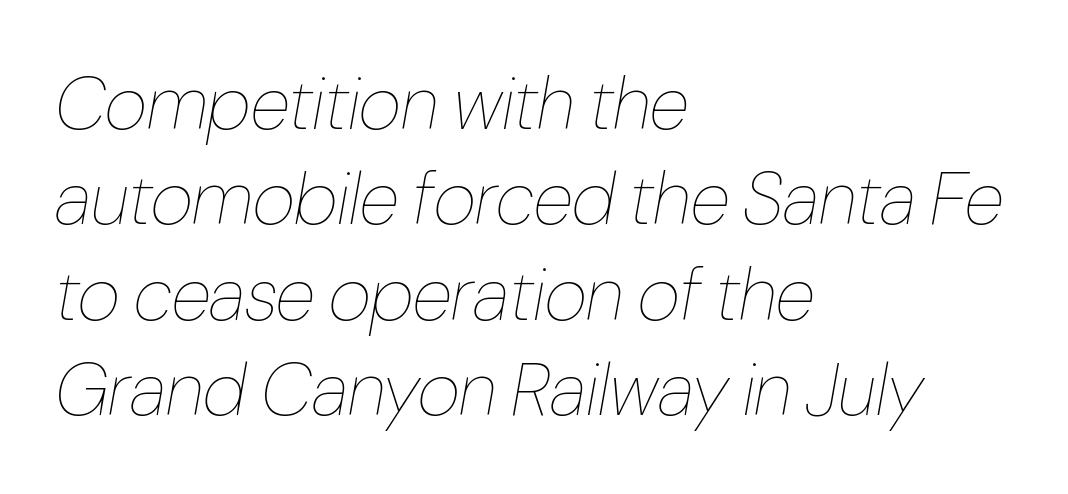
Underline: absent. Unbolded letterforms with no extra heft. Inter-character spacing is left at the font's built-in metrics. Yep, that's italic — everything's leaning.
